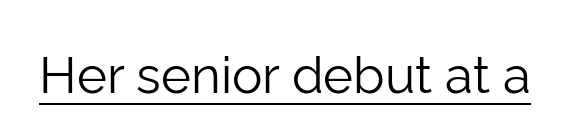
Does the lettering tilt? It doesn't — this is upright. Bold? No — there's no thickening of the strokes. Each letter keeps its own natural width here, so spacing adapts to shape. Look at the tracking — it's just the regular setting, nothing added.
